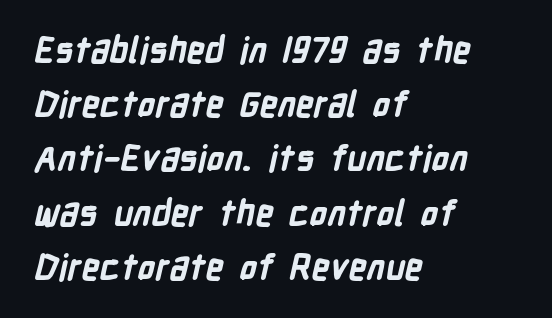
The rows are spaced the way most documents space them. Does the copy run flush right? No — it runs flush left. Look at the tracking — it's just the regular setting, nothing added. Letterform terminals end flat and unadorned throughout the passage. Weight check: bold — yes, fully.
